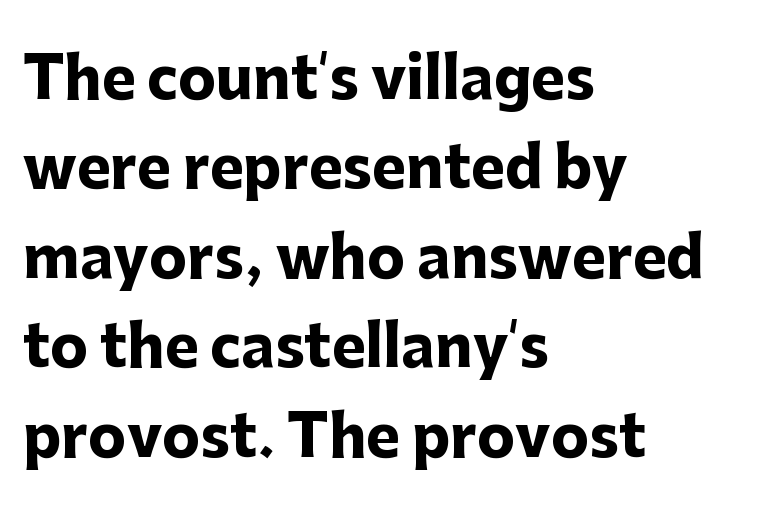
Italic? Not at all — the glyphs are vertical. Students, this is bold: see how much ink each stroke carries. Letterform terminals end flat and unadorned throughout the passage. How are the letters spaced? Ordinarily, with no added tracking.
